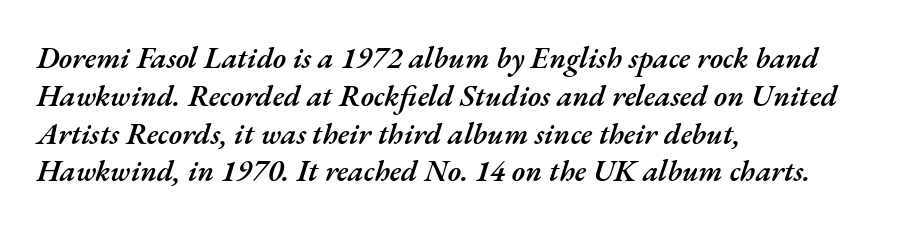
Q: Is the text bold? A: Semi-bold.
Q: Is the text italic (slanted)? A: Yes, it leans right by about 17 degrees.
Q: Is the text underlined? A: No.
Q: How is the paragraph aligned? A: Left-aligned.
Q: Is the spacing between letters normal or unusually wide? A: Normal.
Q: Is the spacing between lines tight, normal or loose? A: Normal.
Q: Width (condensed, normal, or wide)? A: Normal.
Q: Stroke contrast? A: Medium.
Q: x-height? A: Small.
Q: Monospaced? A: No.
